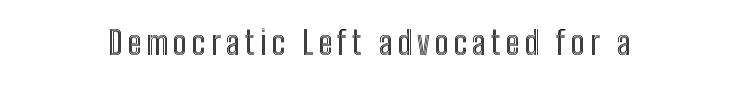
Q: Is the text italic (slanted)? A: No, it is upright.
Q: Is the text underlined? A: No.
Q: Width (condensed, normal, or wide)? A: Condensed.
Q: x-height? A: Medium.
Q: Monospaced? A: No.
